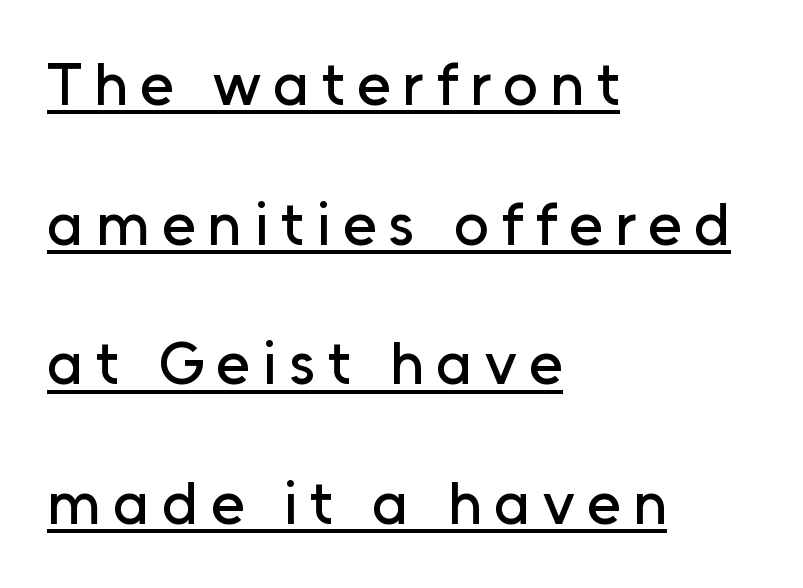
{"serif": "no", "italic": "no", "width": "normal", "stroke_contrast": "low", "x_height": "medium", "monospaced": "no", "underline": "yes", "align": "left", "line_spacing": "loose", "line_spacing_ratio": 2.29, "letter_spacing": "wide", "letter_spacing_em": 0.2, "glyph_px": 61}
